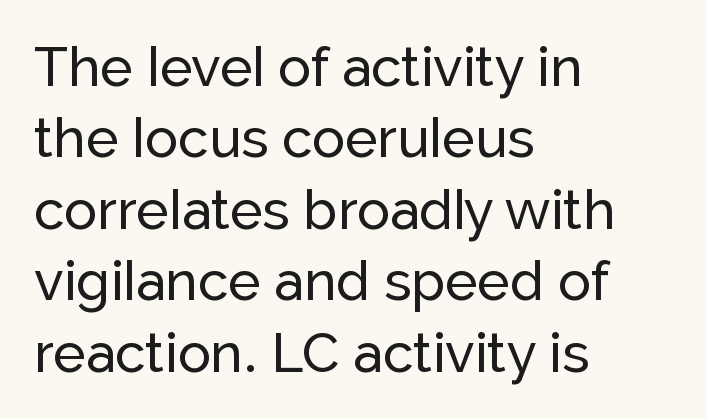
Q: Is the text italic (slanted)? A: No, it is upright.
Q: Is the typeface a serif or a sans-serif typeface? A: Sans-serif.
Q: Is the text underlined? A: No.
Q: How is the paragraph aligned? A: Left-aligned.
Q: Is the spacing between letters normal or unusually wide? A: Normal.
Q: Is the spacing between lines tight, normal or loose? A: Normal.
Q: Width (condensed, normal, or wide)? A: Normal.
Q: Stroke contrast? A: Low.
Q: x-height? A: Medium.
Q: Monospaced? A: No.
